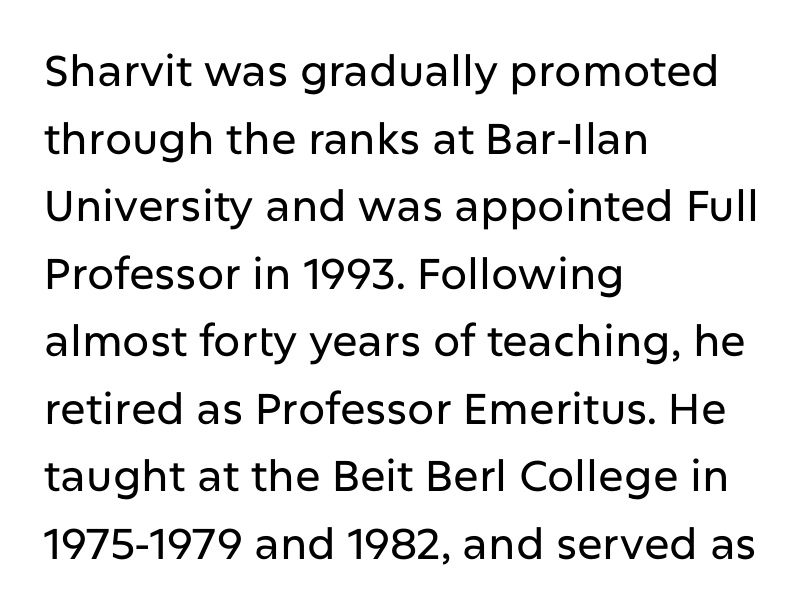
The image shows 43 px sans-serif type, upright; set left-aligned, normal line spacing (1.57x), normal letter spacing, not underlined; low stroke contrast and a medium x-height.
